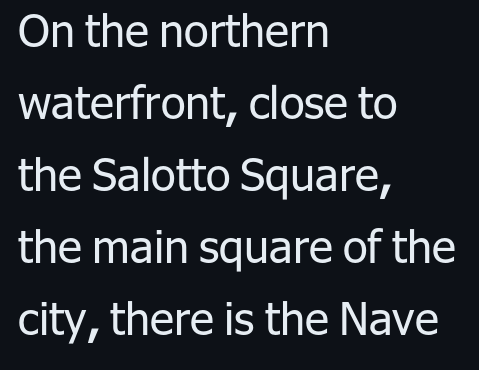
The image shows 45 px regular-weight sans-serif type, upright; set left-aligned, normal line spacing (1.6x), normal letter spacing, not underlined; low stroke contrast and a medium x-height.
